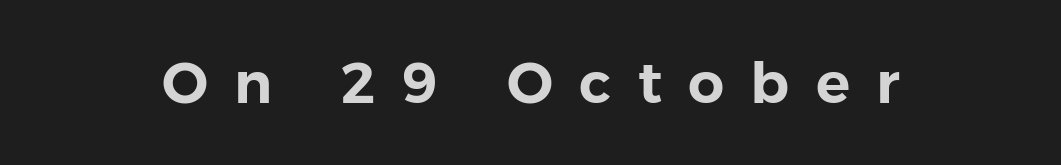
Q: Is the text italic (slanted)? A: No, it is upright.
Q: Is the typeface a serif or a sans-serif typeface? A: Sans-serif.
Q: Is the text underlined? A: No.
Q: Is the spacing between letters normal or unusually wide? A: Unusually wide.
Q: Width (condensed, normal, or wide)? A: Normal.
Q: Stroke contrast? A: Low.
Q: x-height? A: Medium.
Q: Monospaced? A: No.
